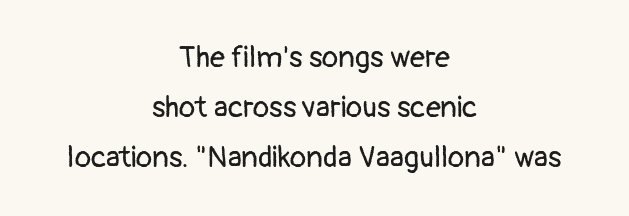
{"serif": "no", "italic": "no", "bold": "no", "weight": "regular", "width": "normal", "stroke_contrast": "low", "x_height": "medium", "monospaced": "no", "underline": "no", "align": "center", "line_spacing": "normal", "line_spacing_ratio": 1.67, "letter_spacing": "normal", "letter_spacing_em": 0.0, "glyph_px": 30}
